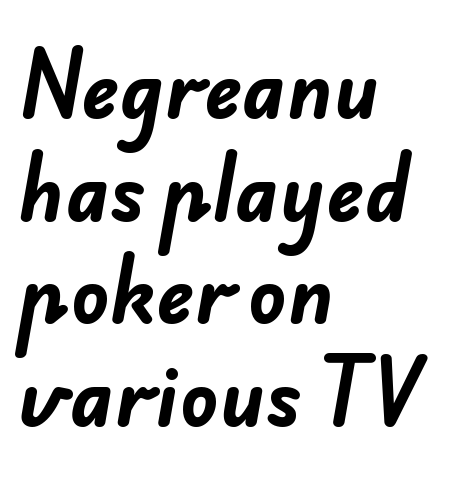
Q: Is the text bold? A: Yes.
Q: Is the typeface a serif or a sans-serif typeface? A: Sans-serif.
Q: Is the text underlined? A: No.
Q: How is the paragraph aligned? A: Left-aligned.
Q: Is the spacing between letters normal or unusually wide? A: Normal.
Q: Is the spacing between lines tight, normal or loose? A: Normal.
Q: Width (condensed, normal, or wide)? A: Normal.
Q: Stroke contrast? A: Low.
Q: x-height? A: Small.
Q: Monospaced? A: No.
